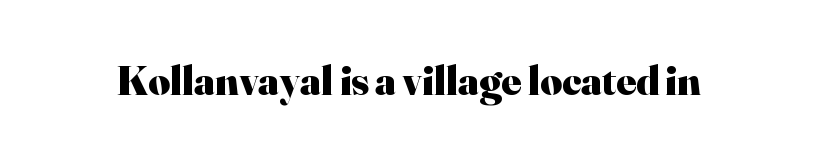
{"serif": "yes", "italic": "no", "bold": "yes", "weight": "heavy", "width": "normal", "stroke_contrast": "high", "x_height": "small", "monospaced": "no", "underline": "no", "letter_spacing": "normal", "letter_spacing_em": 0.0, "glyph_px": 42}
